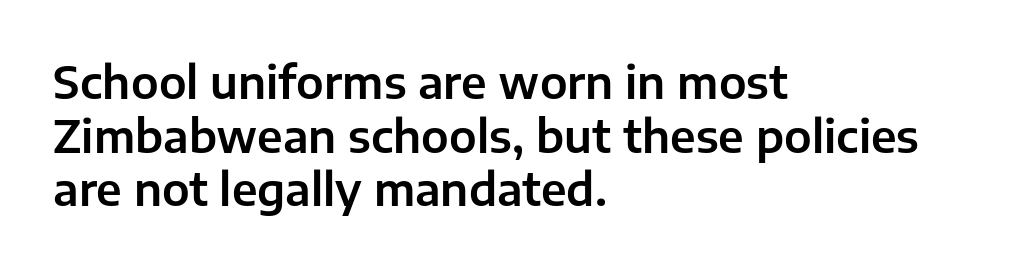
Here the glyphs are tracked normally, forming tight word shapes. The words here are not underlined. The font's upright variant was chosen for this text. Font category for this specimen: sans-serif.
